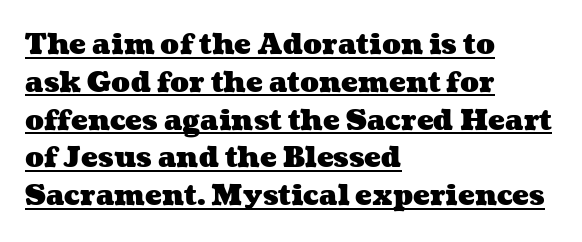
{"bold": "yes", "weight": "heavy", "width": "wide", "stroke_contrast": "medium", "x_height": "medium", "monospaced": "no", "underline": "yes", "align": "left", "line_spacing": "normal", "line_spacing_ratio": 1.35, "letter_spacing": "normal", "letter_spacing_em": 0.0, "glyph_px": 28}
